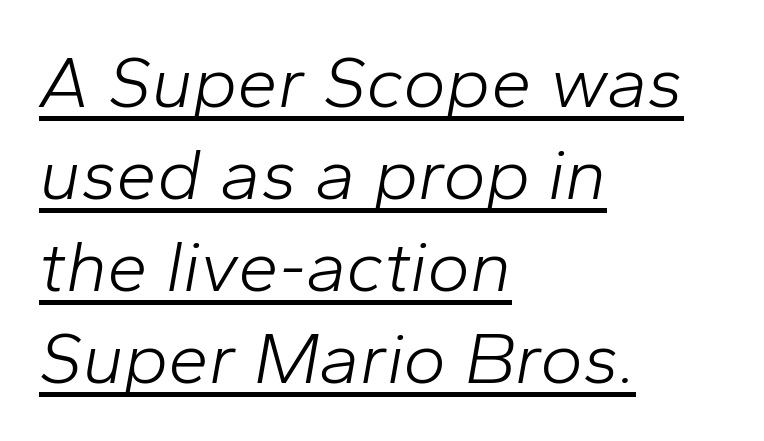
Nothing unusual about the tracking: characters are spaced as the font intends. Is there an underline? Yes — a line sits under the letters. A quiet, ordinary-to-light weight characterises the typeface. Looking at the ascenders, they clearly lean. Does the leading feel generous? No, just average.
